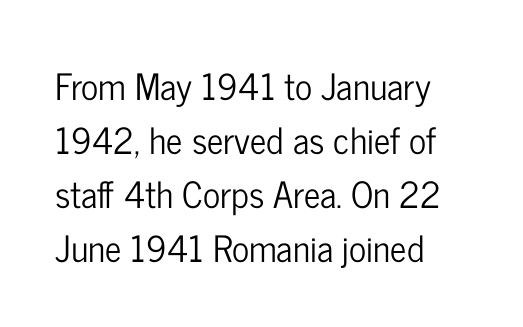
This block has exactly the height ordinary leading produces. The typeface chosen for these lines omits serifs. In terms of letterspacing, this is plain default setting. Rule under the text: the space is simply empty. Note the varied advance widths — an 'i' is clearly narrower than an 'm'.
